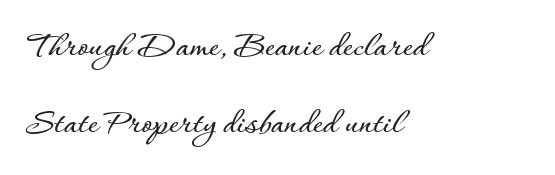
{"width": "normal", "stroke_contrast": "low", "x_height": "small", "monospaced": "no", "underline": "no", "align": "left", "line_spacing": "loose", "line_spacing_ratio": 2.02, "letter_spacing": "normal", "letter_spacing_em": 0.0, "glyph_px": 38}
